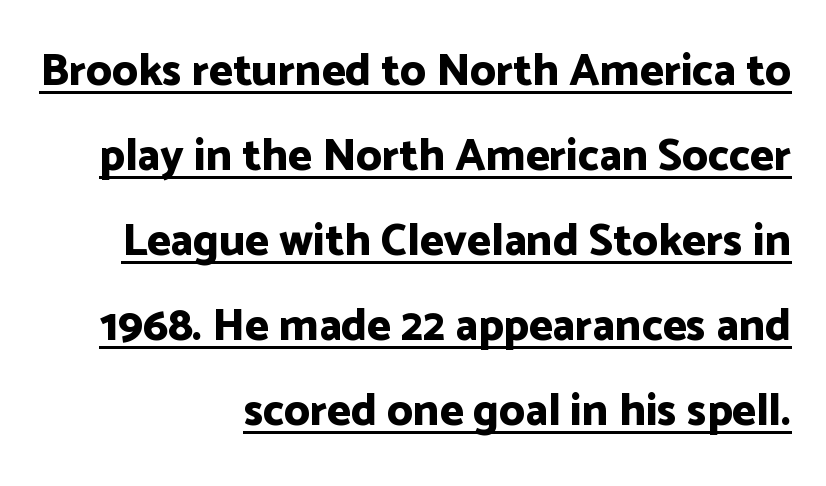
Q: Is the text bold? A: Yes.
Q: Is the text italic (slanted)? A: No, it is upright.
Q: Is the typeface a serif or a sans-serif typeface? A: Sans-serif.
Q: Is the text underlined? A: Yes.
Q: How is the paragraph aligned? A: Right-aligned.
Q: Is the spacing between letters normal or unusually wide? A: Normal.
Q: Width (condensed, normal, or wide)? A: Normal.
Q: Stroke contrast? A: Low.
Q: x-height? A: Medium.
Q: Monospaced? A: No.
